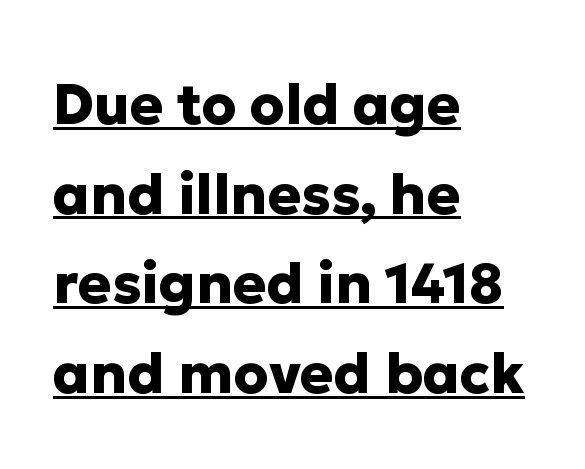
{"serif": "no", "italic": "no", "bold": "yes", "weight": "heavy", "width": "normal", "stroke_contrast": "low", "x_height": "medium", "monospaced": "no", "underline": "yes", "align": "left", "line_spacing": "normal", "line_spacing_ratio": 1.6, "letter_spacing": "normal", "letter_spacing_em": 0.0, "glyph_px": 56}
